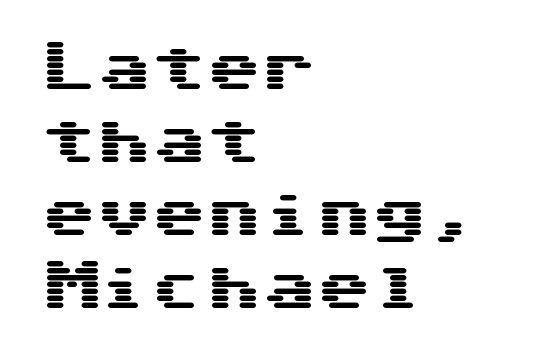
Q: Is the text italic (slanted)? A: No, it is upright.
Q: Is the typeface a serif or a sans-serif typeface? A: Sans-serif.
Q: Is the text underlined? A: No.
Q: How is the paragraph aligned? A: Left-aligned.
Q: Is the spacing between letters normal or unusually wide? A: Normal.
Q: Is the spacing between lines tight, normal or loose? A: Normal.
Q: Width (condensed, normal, or wide)? A: Wide.
Q: Stroke contrast? A: Medium.
Q: x-height? A: Medium.
Q: Monospaced? A: Yes.
